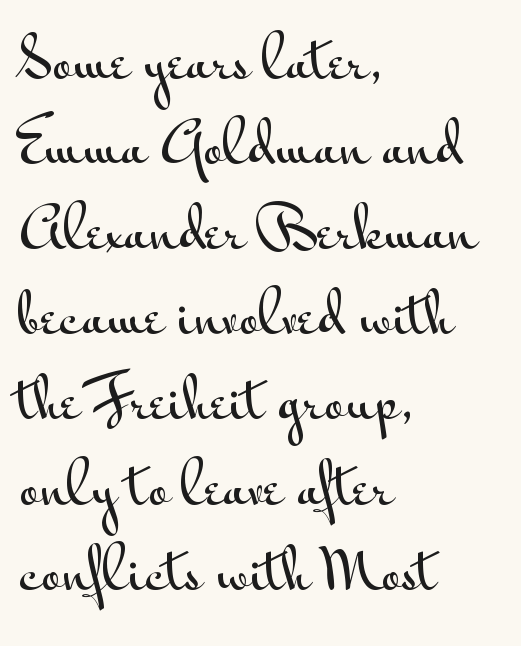
The image shows 56 px wide sans-serif type; set left-aligned, normal line spacing (1.52x), normal letter spacing, not underlined; medium stroke contrast and a small x-height.
